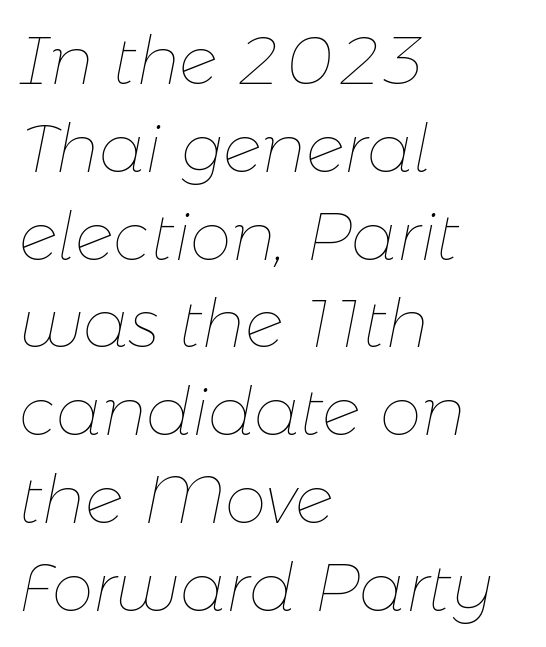
Q: Is the text bold? A: No.
Q: Is the text italic (slanted)? A: Yes, it leans right by about 11 degrees.
Q: Is the text underlined? A: No.
Q: How is the paragraph aligned? A: Left-aligned.
Q: Is the spacing between letters normal or unusually wide? A: Normal.
Q: Is the spacing between lines tight, normal or loose? A: Normal.
Q: Width (condensed, normal, or wide)? A: Normal.
Q: Stroke contrast? A: Low.
Q: x-height? A: Medium.
Q: Monospaced? A: No.
